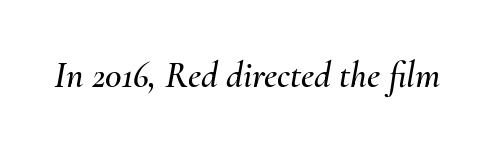
Q: Is the text italic (slanted)? A: Yes, it leans right by about 10 degrees.
Q: Is the text underlined? A: No.
Q: Is the spacing between letters normal or unusually wide? A: Normal.
Q: Width (condensed, normal, or wide)? A: Normal.
Q: Stroke contrast? A: Medium.
Q: x-height? A: Small.
Q: Monospaced? A: No.
